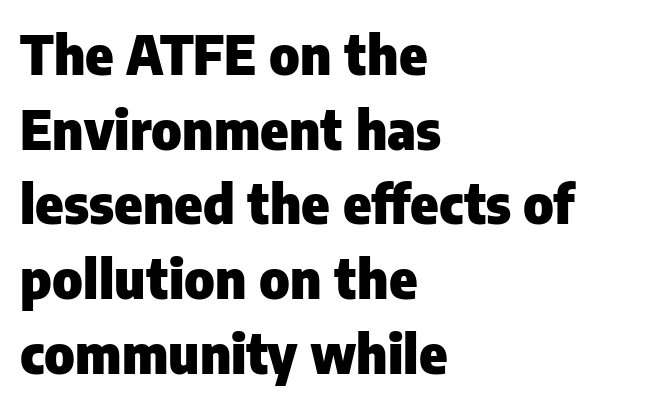
Leading: standard. Left-aligned paragraph, ragged on the right. Serif or sans? Sans — the stroke terminals are bare. Ordinary non-slanted type is in use.
